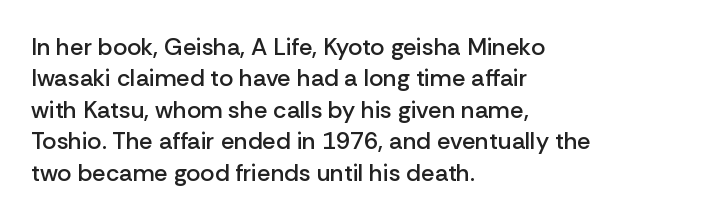
Q: Is the text bold? A: Semi-bold.
Q: Is the text italic (slanted)? A: No, it is upright.
Q: Is the text underlined? A: No.
Q: How is the paragraph aligned? A: Left-aligned.
Q: Is the spacing between letters normal or unusually wide? A: Normal.
Q: Is the spacing between lines tight, normal or loose? A: Normal.
